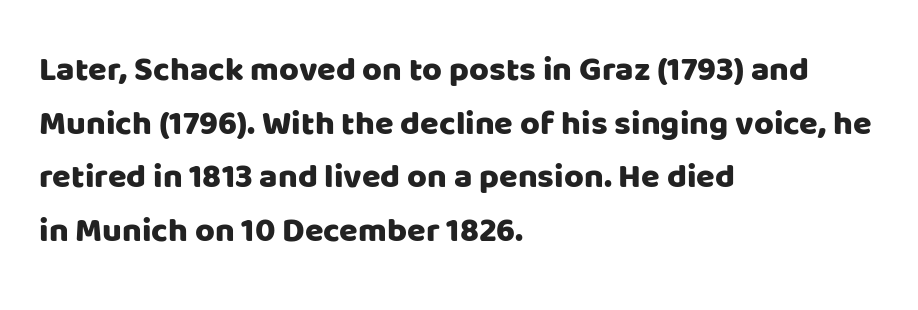
Q: Is the text italic (slanted)? A: No, it is upright.
Q: Is the typeface a serif or a sans-serif typeface? A: Sans-serif.
Q: Is the text underlined? A: No.
Q: How is the paragraph aligned? A: Left-aligned.
Q: Is the spacing between letters normal or unusually wide? A: Normal.
Q: Is the spacing between lines tight, normal or loose? A: Normal.
Q: Width (condensed, normal, or wide)? A: Normal.
Q: Stroke contrast? A: Low.
Q: x-height? A: Large.
Q: Monospaced? A: No.
